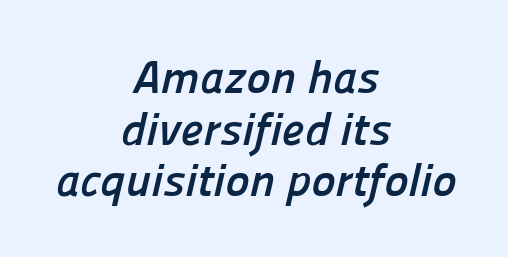
Q: Is the text bold? A: Yes.
Q: Is the typeface a serif or a sans-serif typeface? A: Sans-serif.
Q: Is the text underlined? A: No.
Q: How is the paragraph aligned? A: Centered.
Q: Is the spacing between letters normal or unusually wide? A: Normal.
Q: Is the spacing between lines tight, normal or loose? A: Tight.
Q: Width (condensed, normal, or wide)? A: Normal.
Q: Stroke contrast? A: Low.
Q: x-height? A: Medium.
Q: Monospaced? A: No.
